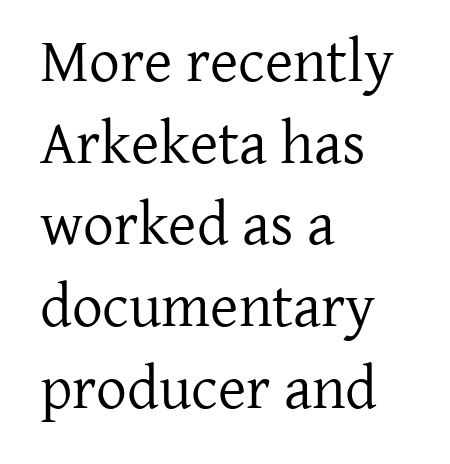
Students, observe: this is what conventionally led text looks like. Every character sits straight up, as roman type does. The designer went with a serif here, giving each stem small feet. Proportional: the letters do not fall into vertical columns. Bold? No — there's no thickening of the strokes. A classic flush-left, rag-right setting is used for this passage.
